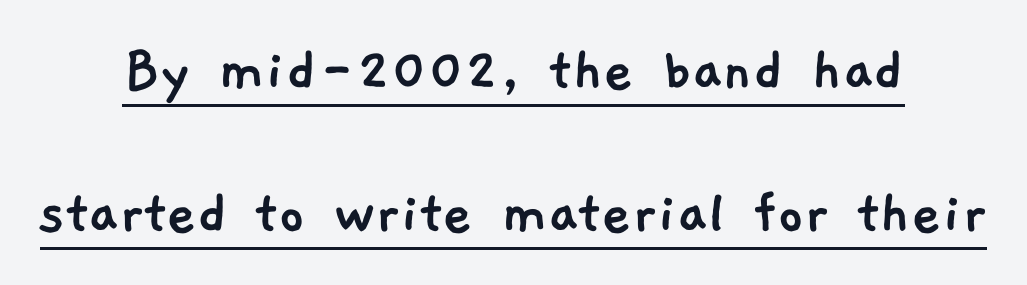
Q: Is the typeface a serif or a sans-serif typeface? A: Sans-serif.
Q: Is the text underlined? A: Yes.
Q: How is the paragraph aligned? A: Centered.
Q: Is the spacing between letters normal or unusually wide? A: Normal.
Q: Is the spacing between lines tight, normal or loose? A: Loose.
Q: Width (condensed, normal, or wide)? A: Normal.
Q: Stroke contrast? A: Low.
Q: x-height? A: Medium.
Q: Monospaced? A: No.
